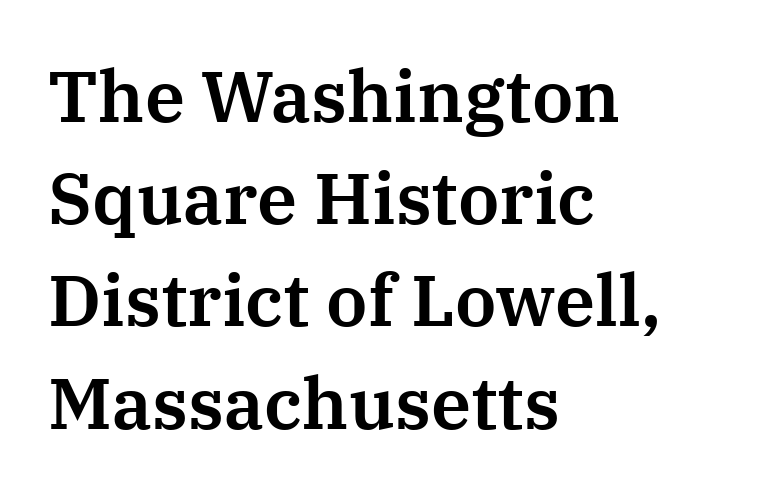
Q: Is the text italic (slanted)? A: No, it is upright.
Q: Is the typeface a serif or a sans-serif typeface? A: Serif.
Q: Is the text underlined? A: No.
Q: How is the paragraph aligned? A: Left-aligned.
Q: Is the spacing between letters normal or unusually wide? A: Normal.
Q: Is the spacing between lines tight, normal or loose? A: Normal.
Q: Width (condensed, normal, or wide)? A: Normal.
Q: Stroke contrast? A: Medium.
Q: x-height? A: Medium.
Q: Monospaced? A: No.
